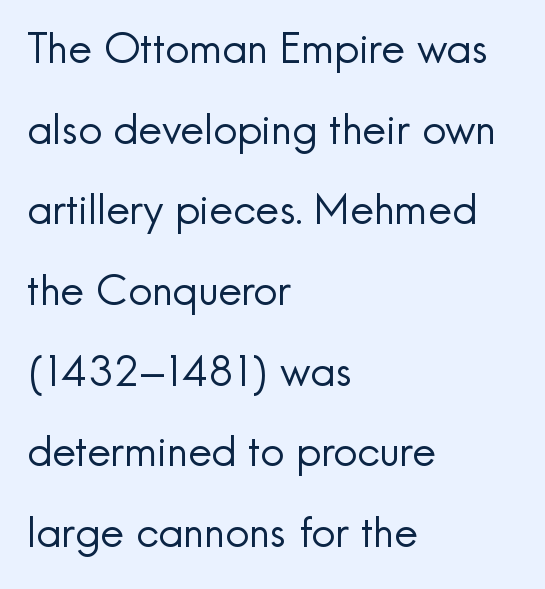
The image shows 42 px regular-weight sans-serif type, upright; set left-aligned, loose line spacing (1.92x), normal letter spacing, not underlined; a small x-height.
